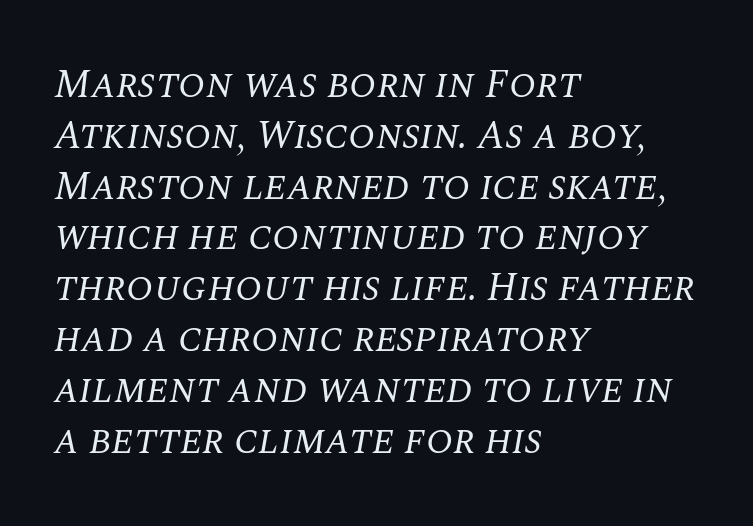
The vertical gap from one line to the next is medium. Between one letter and the next there's only the usual sliver of space. Each letter keeps its own natural width here, so spacing adapts to shape. Glance below the letters and you will spot only blank space. Are there feet on the stems? There are — it's a serif.
